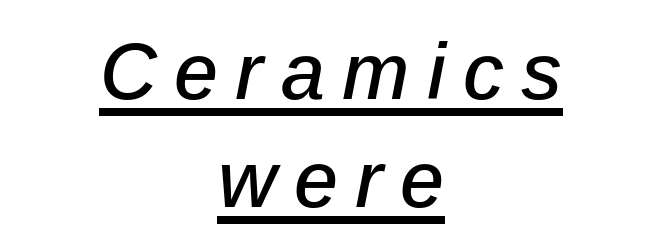
Q: Is the text italic (slanted)? A: Yes, it leans right by about 12 degrees.
Q: Is the text underlined? A: Yes.
Q: How is the paragraph aligned? A: Centered.
Q: Is the spacing between letters normal or unusually wide? A: Unusually wide.
Q: Is the spacing between lines tight, normal or loose? A: Normal.
Q: Width (condensed, normal, or wide)? A: Normal.
Q: Stroke contrast? A: Low.
Q: x-height? A: Medium.
Q: Monospaced? A: No.
